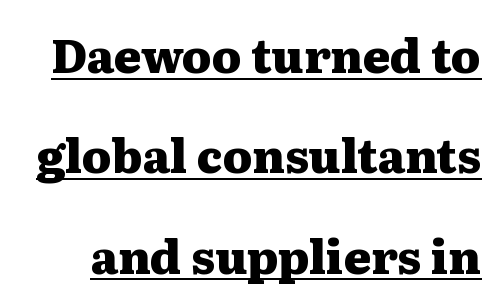
Q: Is the text bold? A: Yes.
Q: Is the text italic (slanted)? A: No, it is upright.
Q: Is the typeface a serif or a sans-serif typeface? A: Serif.
Q: Is the text underlined? A: Yes.
Q: Is the spacing between letters normal or unusually wide? A: Normal.
Q: Is the spacing between lines tight, normal or loose? A: Loose.
Q: Width (condensed, normal, or wide)? A: Wide.
Q: Stroke contrast? A: Medium.
Q: x-height? A: Medium.
Q: Monospaced? A: No.
